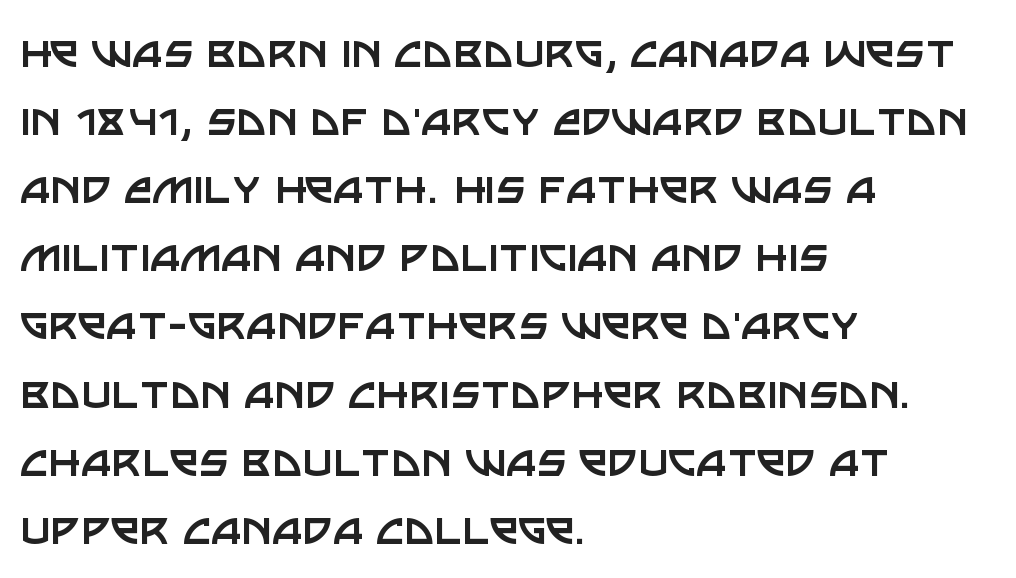
Q: Is the text bold? A: No.
Q: Is the text italic (slanted)? A: No, it is upright.
Q: Is the typeface a serif or a sans-serif typeface? A: Sans-serif.
Q: Is the text underlined? A: No.
Q: How is the paragraph aligned? A: Left-aligned.
Q: Is the spacing between letters normal or unusually wide? A: Normal.
Q: Is the spacing between lines tight, normal or loose? A: Normal.
Q: Width (condensed, normal, or wide)? A: Normal.
Q: Stroke contrast? A: Low.
Q: x-height? A: Large.
Q: Monospaced? A: No.
